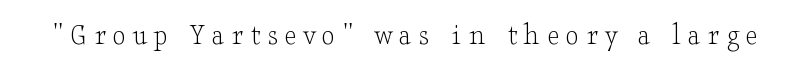
Tall strokes in this sample are plumb rather than angled. Letterform terminals end in serifs throughout the passage. Spacing between characters has been opened up far beyond the box default. Descenders hang freely into open space.
